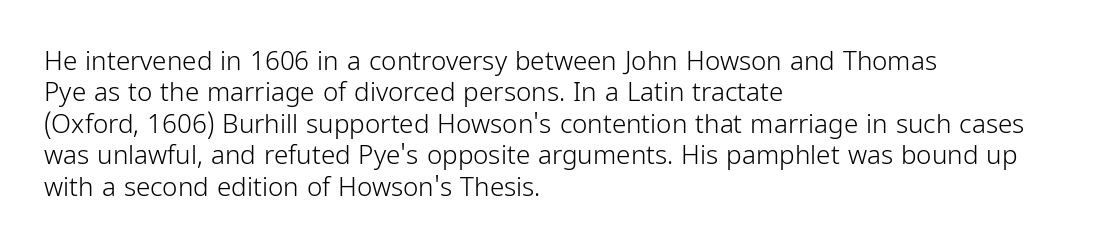
The image shows 26 px text type, upright; set left-aligned, line spacing 1.21x, normal letter spacing, not underlined.
